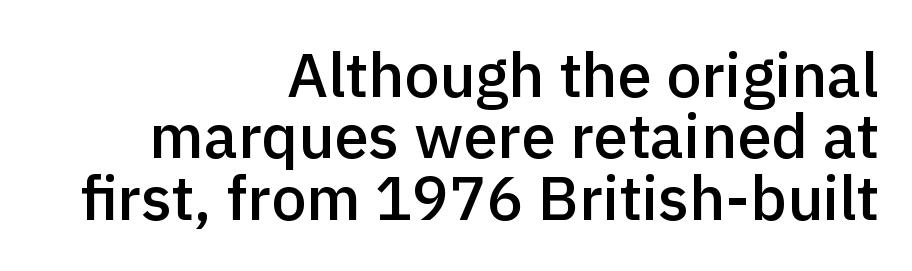
The image shows 62 px semibold sans-serif type, upright; set right-aligned, tight line spacing (0.99x), normal letter spacing, not underlined; a medium x-height.
